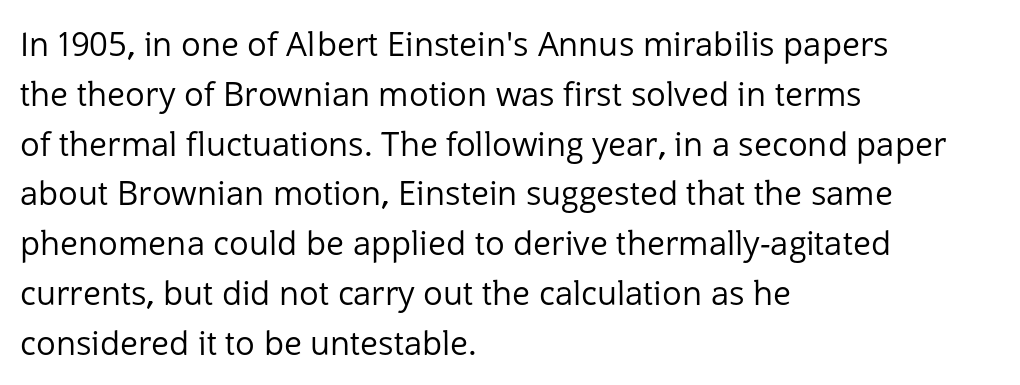
{"serif": "no", "italic": "no", "bold": "no", "weight": "regular", "width": "normal", "stroke_contrast": "low", "x_height": "medium", "monospaced": "no", "underline": "no", "align": "left", "line_spacing": "normal", "line_spacing_ratio": 1.51, "letter_spacing": "normal", "letter_spacing_em": 0.0, "glyph_px": 33}
